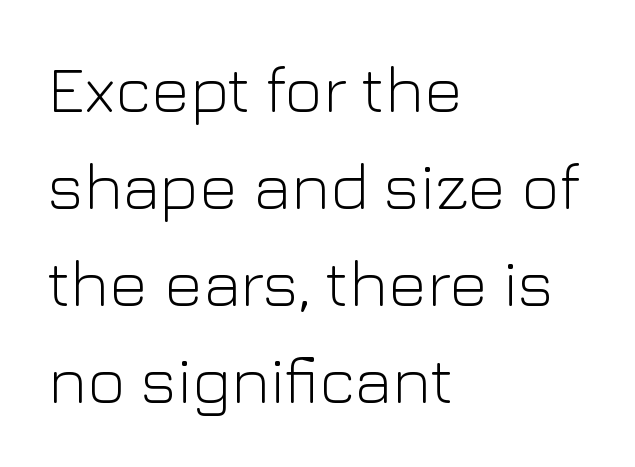
The image shows 66 px light sans-serif type, upright; set left-aligned, normal line spacing (1.47x), normal letter spacing, not underlined; low stroke contrast and a medium x-height.
